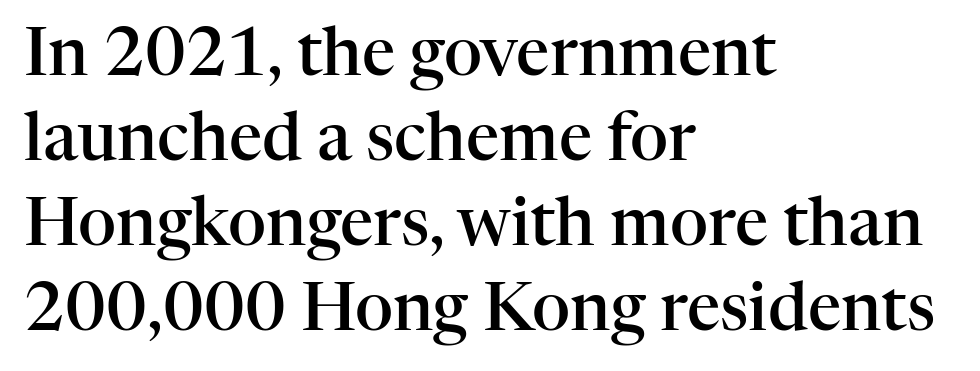
The image shows 66 px semibold serif type, upright; set left-aligned, normal line spacing (1.29x), normal letter spacing, not underlined; high stroke contrast and a medium x-height.
